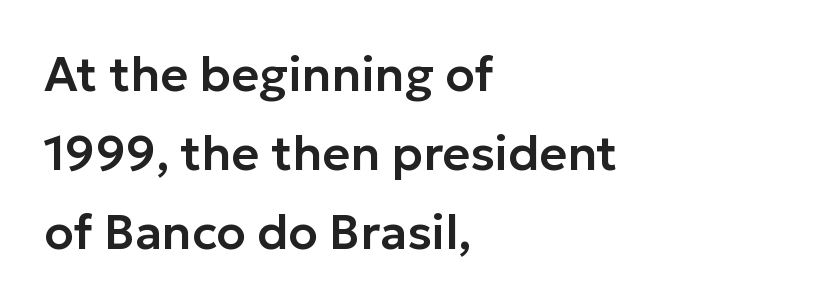
{"serif": "no", "italic": "no", "width": "normal", "stroke_contrast": "low", "x_height": "medium", "monospaced": "no", "underline": "no", "align": "left", "line_spacing": "normal", "line_spacing_ratio": 1.65, "letter_spacing": "normal", "letter_spacing_em": 0.0, "glyph_px": 48}
